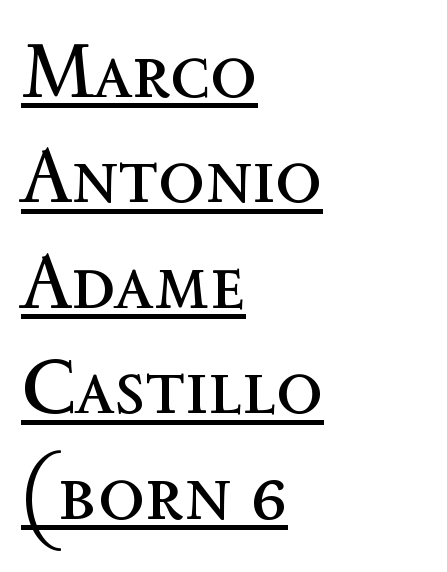
Q: Is the text bold? A: No.
Q: Is the text italic (slanted)? A: No, it is upright.
Q: Is the text underlined? A: Yes.
Q: How is the paragraph aligned? A: Left-aligned.
Q: Is the spacing between letters normal or unusually wide? A: Normal.
Q: Is the spacing between lines tight, normal or loose? A: Normal.
Q: Width (condensed, normal, or wide)? A: Normal.
Q: x-height? A: Medium.
Q: Monospaced? A: No.
